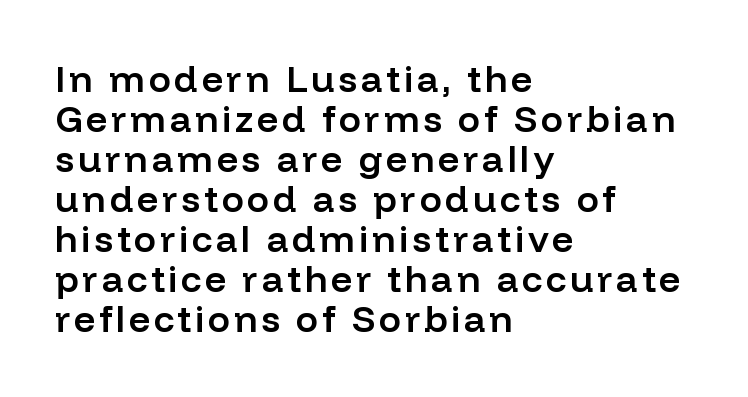
Q: Is the text bold? A: Semi-bold.
Q: Is the text italic (slanted)? A: No, it is upright.
Q: Is the typeface a serif or a sans-serif typeface? A: Sans-serif.
Q: Is the text underlined? A: No.
Q: How is the paragraph aligned? A: Left-aligned.
Q: Is the spacing between lines tight, normal or loose? A: Tight.
Q: Width (condensed, normal, or wide)? A: Normal.
Q: Stroke contrast? A: Low.
Q: x-height? A: Medium.
Q: Monospaced? A: No.
